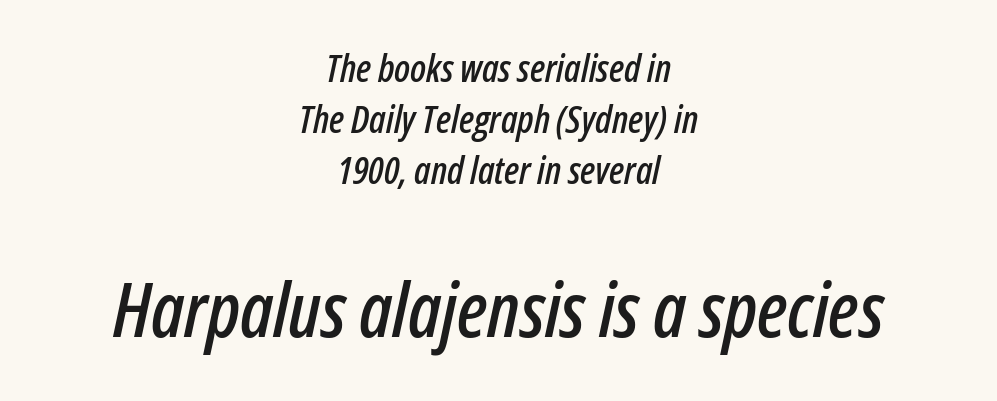
Q: Is the text italic (slanted)? A: Yes, it leans right by about 12 degrees.
Q: Is the text underlined? A: No.
Q: How is the paragraph aligned? A: Centered.
Q: Is the spacing between letters normal or unusually wide? A: Normal.
Q: Is the spacing between lines tight, normal or loose? A: Normal.
Q: Which block of text is set in a larger size, the first (top) or the second (bottom)? A: The second (bottom) one.
Q: Width (condensed, normal, or wide)? A: Condensed.
Q: Stroke contrast? A: Low.
Q: x-height? A: Medium.
Q: Monospaced? A: No.
